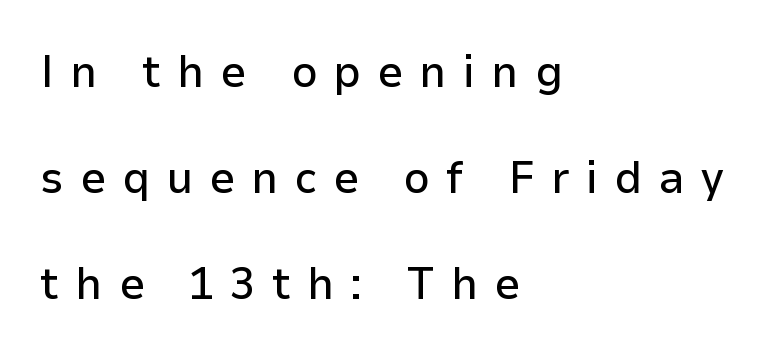
You could not count columns in this text — the font is proportionally spaced. Serifs: no, the terminals of the letterforms are clean. In terms of letterspacing, this is a distinctly airy, spread setting. Style check: upright. Baseline-to-baseline distance is far greater than the letter height.
